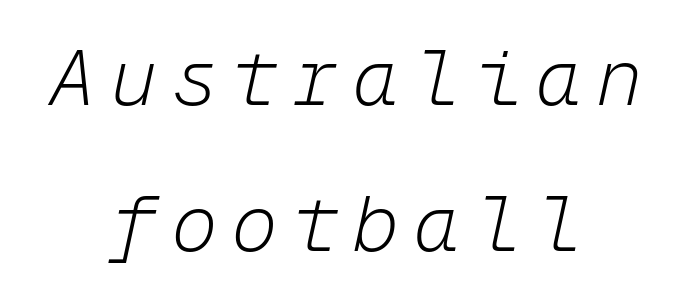
The image shows 78 px light type, italic (leaning right), monospaced; set centered, line spacing 1.87x, not underlined; low stroke contrast and a medium x-height.
